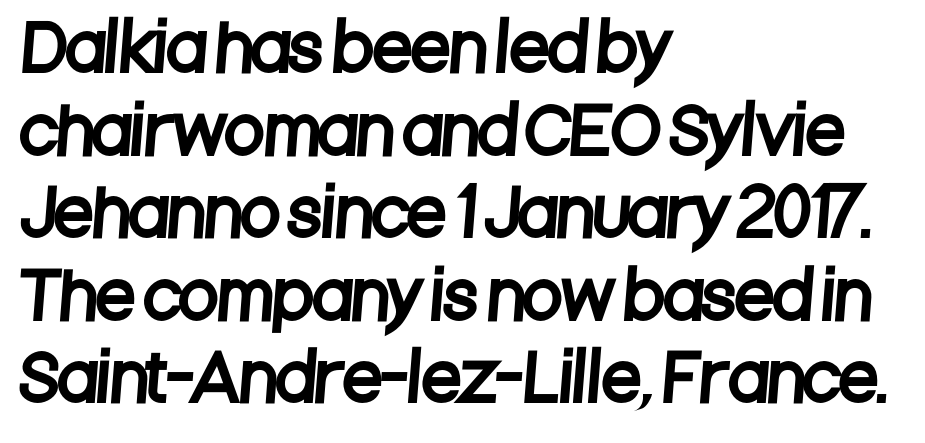
Q: Is the typeface a serif or a sans-serif typeface? A: Sans-serif.
Q: Is the text underlined? A: No.
Q: How is the paragraph aligned? A: Left-aligned.
Q: Is the spacing between letters normal or unusually wide? A: Normal.
Q: Is the spacing between lines tight, normal or loose? A: Normal.
Q: Width (condensed, normal, or wide)? A: Condensed.
Q: Stroke contrast? A: Low.
Q: x-height? A: Large.
Q: Monospaced? A: No.
